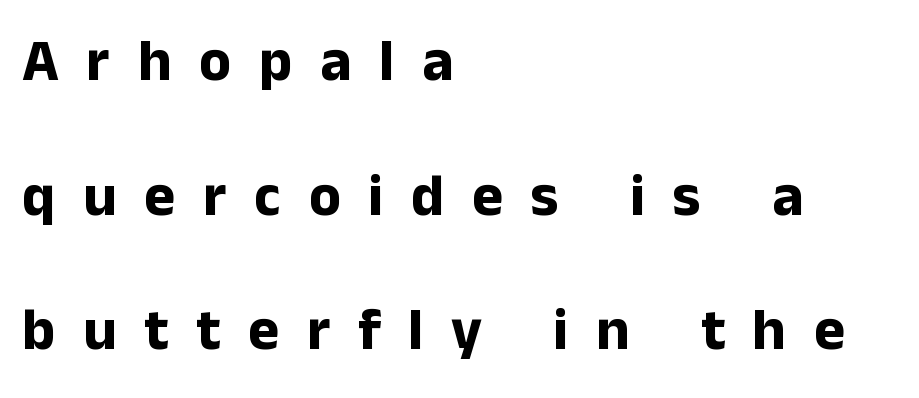
Q: Is the text bold? A: Yes.
Q: Is the text italic (slanted)? A: No, it is upright.
Q: Is the typeface a serif or a sans-serif typeface? A: Sans-serif.
Q: Is the text underlined? A: No.
Q: How is the paragraph aligned? A: Left-aligned.
Q: Is the spacing between letters normal or unusually wide? A: Unusually wide.
Q: Is the spacing between lines tight, normal or loose? A: Loose.
Q: Width (condensed, normal, or wide)? A: Normal.
Q: Stroke contrast? A: Low.
Q: x-height? A: Medium.
Q: Monospaced? A: No.
